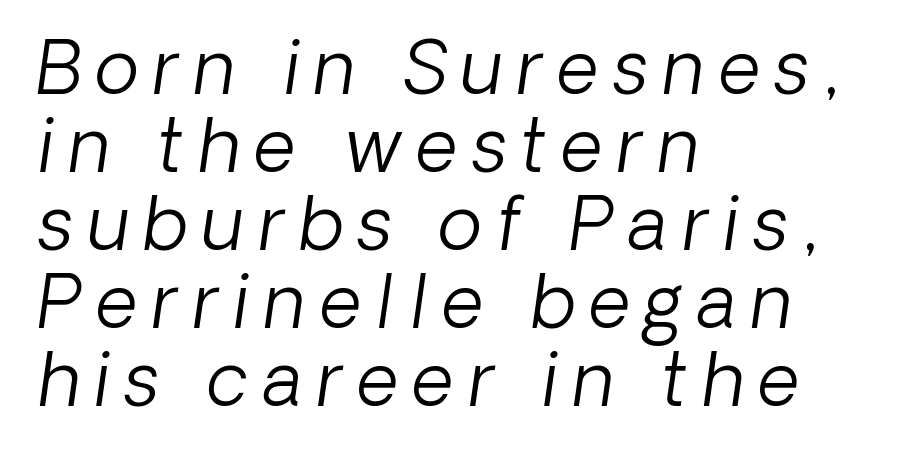
{"serif": "no", "bold": "no", "weight": "light", "width": "normal", "stroke_contrast": "low", "x_height": "medium", "monospaced": "no", "underline": "no", "align": "left", "line_spacing": "tight", "line_spacing_ratio": 1.07, "letter_spacing": "wide", "letter_spacing_em": 0.2, "glyph_px": 73}
